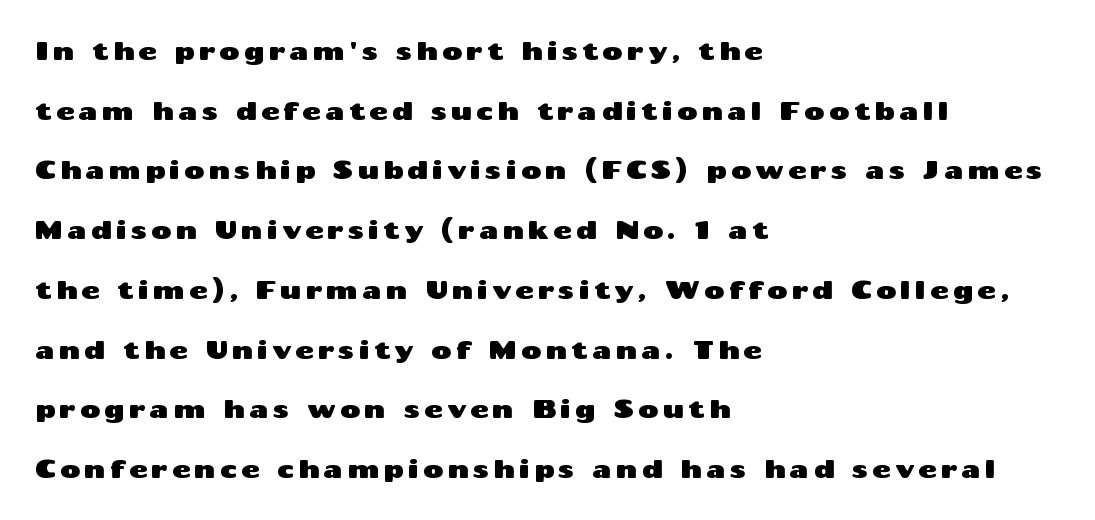
{"italic": "no", "underline": "no", "align": "left", "line_spacing": "loose", "line_spacing_ratio": 2.39, "glyph_px": 25}
